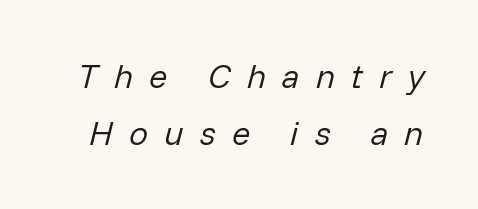
{"italic": "yes", "lean": "right", "slant_degrees": 14, "bold": "no", "weight": "regular", "width": "normal", "stroke_contrast": "low", "x_height": "medium", "monospaced": "no", "underline": "no", "line_spacing": "normal", "line_spacing_ratio": 1.69, "letter_spacing": "wide", "letter_spacing_em": 0.47, "glyph_px": 34}
